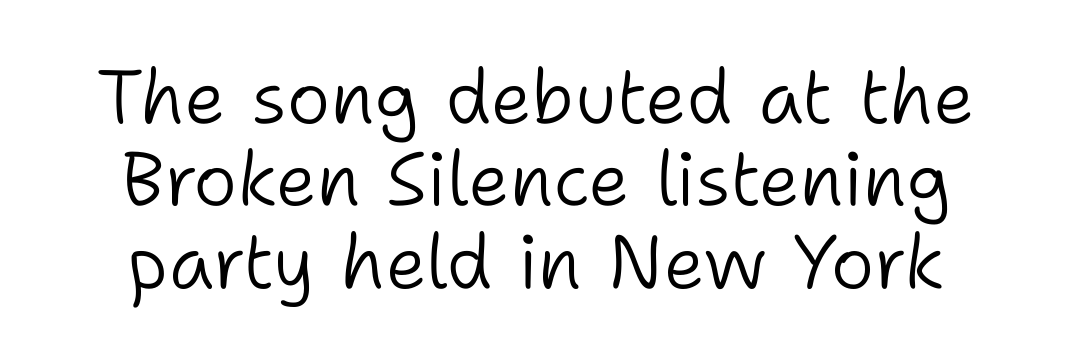
The image shows 75 px light sans-serif type, upright; set centered, tight line spacing (1.1x), normal letter spacing, not underlined; low stroke contrast and a medium x-height.
